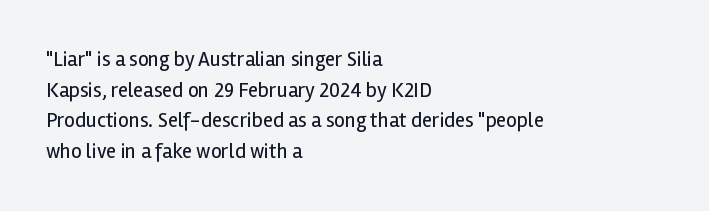
{"italic": "no", "bold": "no", "underline": "no", "align": "left", "line_spacing": "normal", "line_spacing_ratio": 1.46, "letter_spacing": "normal", "letter_spacing_em": 0.0, "glyph_px": 21}
